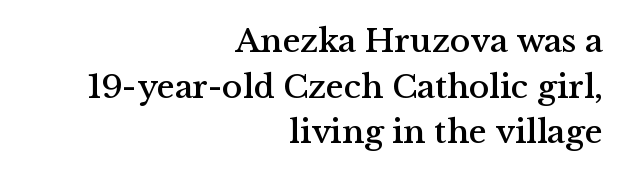
Default kerning and tracking; the words read as compact shapes. Notice how the passage keeps a crisp vertical edge on the right only. Vertical strokes here are truly vertical. These lines are composed in type with serifs. Check under the words: just untouched page. Leading: standard.
